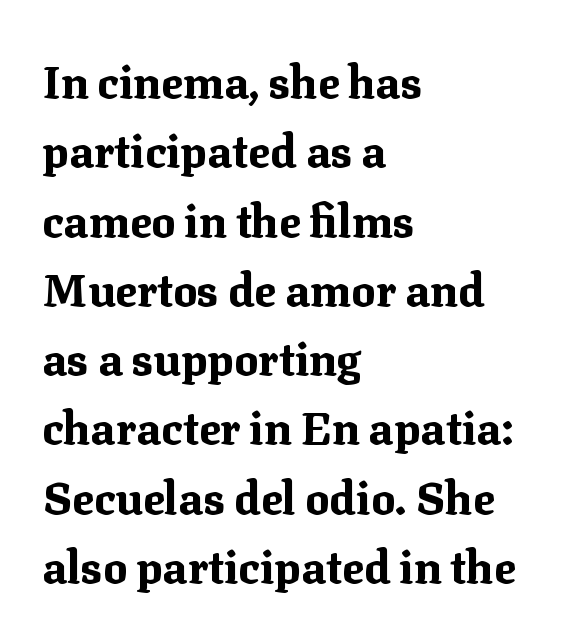
Q: Is the text bold? A: Yes.
Q: Is the text italic (slanted)? A: No, it is upright.
Q: Is the typeface a serif or a sans-serif typeface? A: Serif.
Q: Is the text underlined? A: No.
Q: How is the paragraph aligned? A: Left-aligned.
Q: Is the spacing between letters normal or unusually wide? A: Normal.
Q: Is the spacing between lines tight, normal or loose? A: Normal.
Q: Width (condensed, normal, or wide)? A: Normal.
Q: Stroke contrast? A: Medium.
Q: x-height? A: Medium.
Q: Monospaced? A: No.
